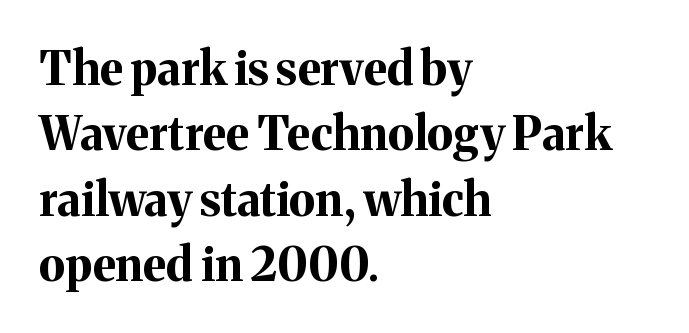
Q: Is the text bold? A: Yes.
Q: Is the text italic (slanted)? A: No, it is upright.
Q: Is the typeface a serif or a sans-serif typeface? A: Serif.
Q: Is the text underlined? A: No.
Q: How is the paragraph aligned? A: Left-aligned.
Q: Is the spacing between letters normal or unusually wide? A: Normal.
Q: Is the spacing between lines tight, normal or loose? A: Normal.
Q: Width (condensed, normal, or wide)? A: Normal.
Q: Stroke contrast? A: Medium.
Q: x-height? A: Medium.
Q: Monospaced? A: No.
